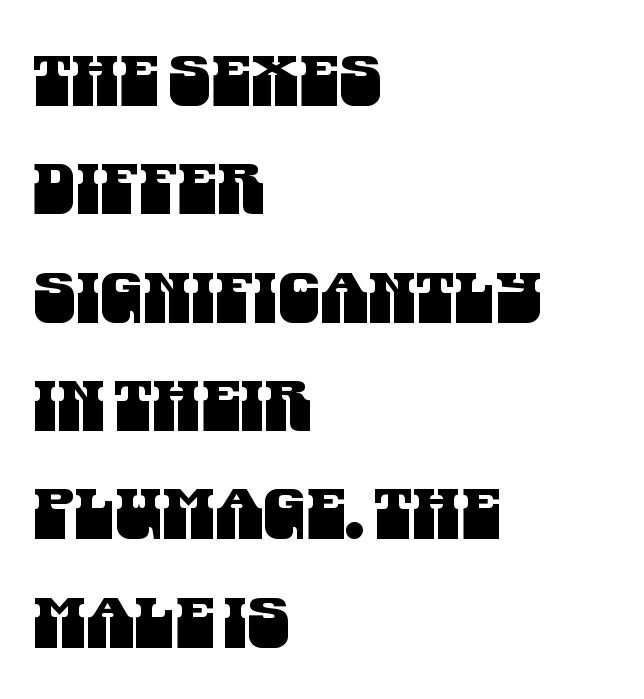
{"serif": "no", "width": "condensed", "stroke_contrast": "medium", "x_height": "large", "monospaced": "no", "underline": "no", "align": "left", "line_spacing": "normal", "line_spacing_ratio": 1.57, "letter_spacing": "normal", "letter_spacing_em": 0.0, "glyph_px": 69}
